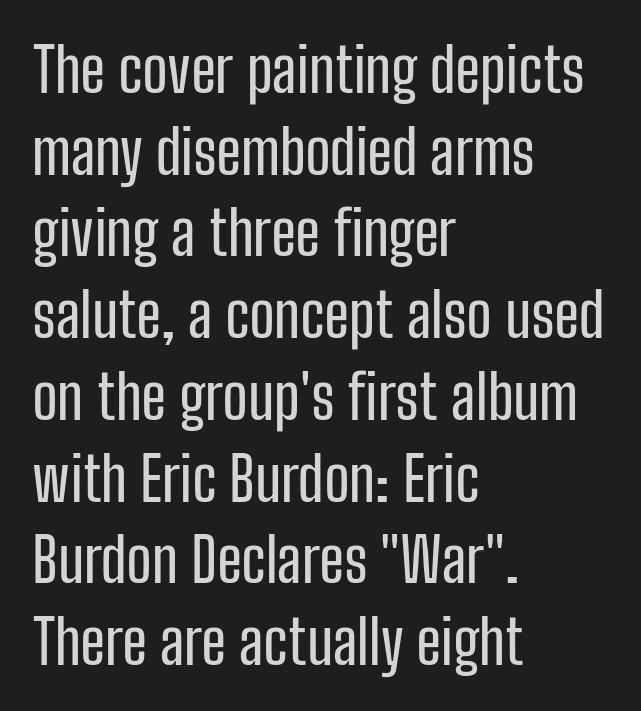
Q: Is the text italic (slanted)? A: No, it is upright.
Q: Is the typeface a serif or a sans-serif typeface? A: Sans-serif.
Q: Is the text underlined? A: No.
Q: How is the paragraph aligned? A: Left-aligned.
Q: Is the spacing between letters normal or unusually wide? A: Normal.
Q: Is the spacing between lines tight, normal or loose? A: Normal.
Q: Width (condensed, normal, or wide)? A: Condensed.
Q: Stroke contrast? A: Low.
Q: x-height? A: Medium.
Q: Monospaced? A: No.
